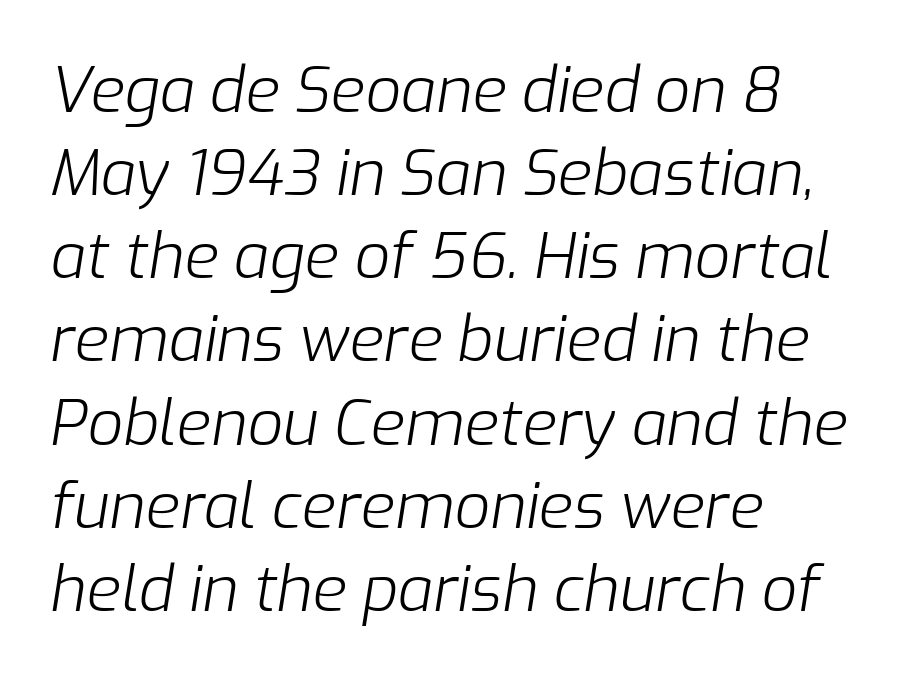
Posture: slanted. The rendering uses a moderate line-height, typical for paragraphs. A student would call this left alignment; a typographer would say flush left, rag right. Plain, unruled lines of type.
